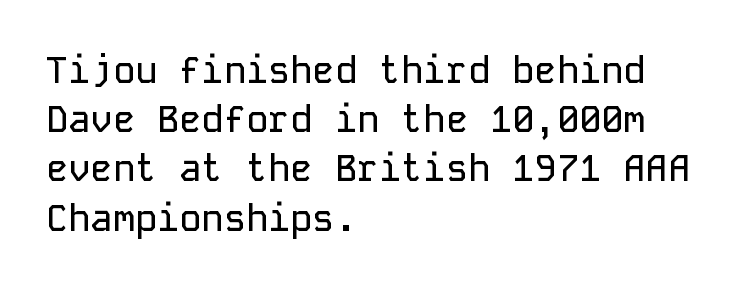
{"serif": "no", "italic": "no", "width": "normal", "stroke_contrast": "low", "x_height": "medium", "monospaced": "yes", "underline": "no", "align": "left", "line_spacing": "normal", "line_spacing_ratio": 1.33, "letter_spacing": "normal", "letter_spacing_em": 0.0, "glyph_px": 37}
